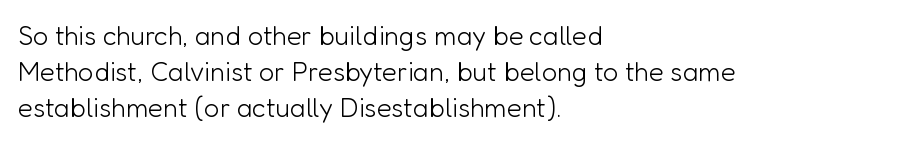
{"italic": "no", "bold": "no", "underline": "no", "align": "left", "line_spacing": "normal", "line_spacing_ratio": 1.33, "letter_spacing": "normal", "letter_spacing_em": 0.0, "glyph_px": 27}
